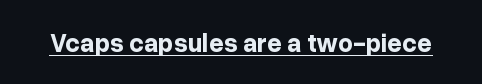
The image shows 26 px bold type, upright; set normal letter spacing, underlined.
